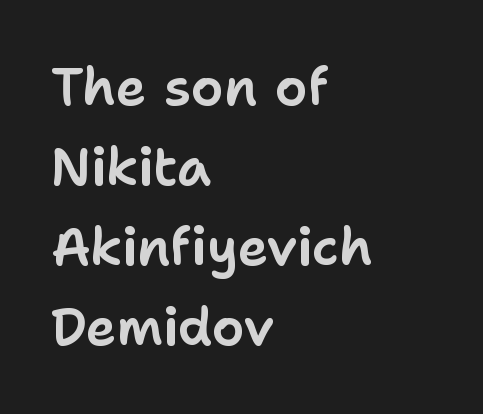
The letters sit at their default tracking, neither squeezed nor spread. Do the characters align in a grid? No, the font is proportional. Left-aligned paragraph, ragged on the right. Lines of text with bare space underneath. Observe the absence of serifs on each vertical stroke in this sample.
